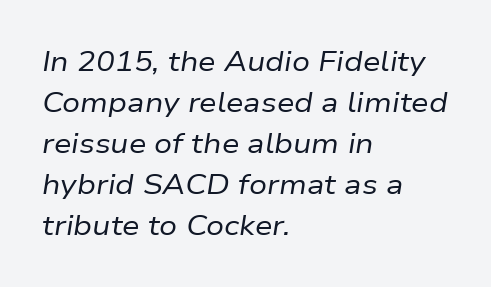
{"italic": "yes", "lean": "right", "slant_degrees": 9, "bold": "no", "weight": "regular", "width": "normal", "stroke_contrast": "low", "x_height": "medium", "monospaced": "no", "underline": "no", "align": "left", "line_spacing": "normal", "line_spacing_ratio": 1.46, "letter_spacing": "normal", "letter_spacing_em": 0.0, "glyph_px": 28}
